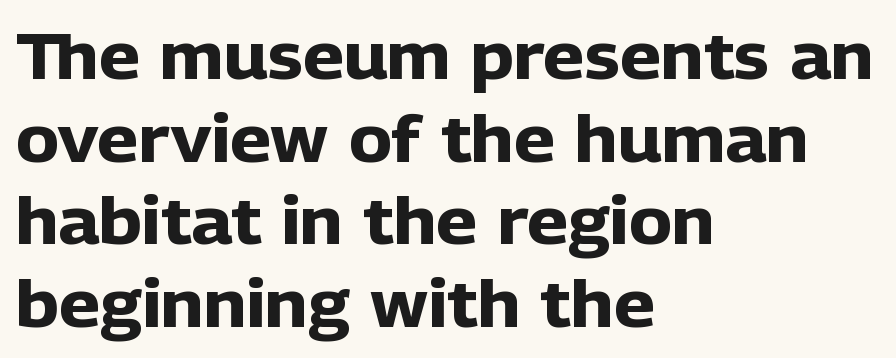
Short and long lines alike share a common starting point at left. The face used here is rendered with its standard letterfit. This is sans-serif lettering, the kind often seen on screens and signage. Anything drawn beneath the words? Only blank space. In terms of posture, this sample is upright. Notice how thick the strokes are: this is what a full bold looks like.
